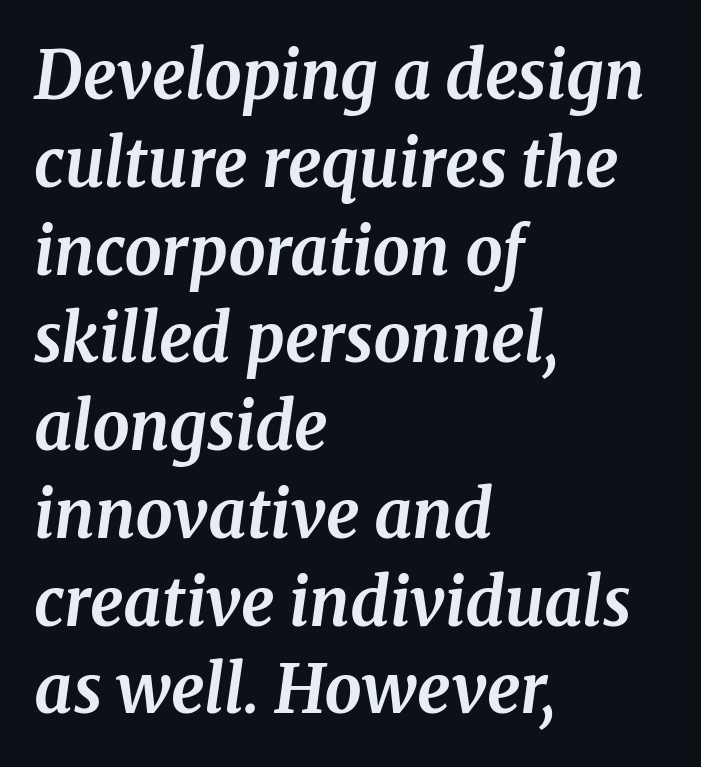
{"serif": "yes", "italic": "yes", "lean": "right", "slant_degrees": 8, "bold": "yes", "weight": "bold", "width": "normal", "stroke_contrast": "medium", "x_height": "medium", "monospaced": "no", "underline": "no", "align": "left", "line_spacing": "normal", "line_spacing_ratio": 1.33, "letter_spacing": "normal", "letter_spacing_em": 0.0, "glyph_px": 66}
